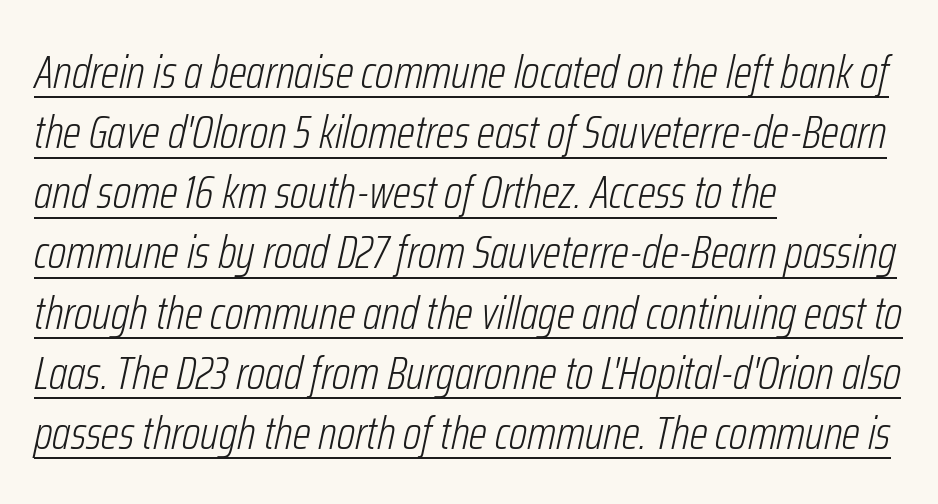
{"italic": "yes", "lean": "right", "slant_degrees": 12, "bold": "no", "weight": "light", "width": "condensed", "stroke_contrast": "low", "x_height": "medium", "monospaced": "no", "underline": "yes", "align": "left", "line_spacing": "normal", "line_spacing_ratio": 1.28, "letter_spacing": "normal", "letter_spacing_em": 0.0, "glyph_px": 47}
